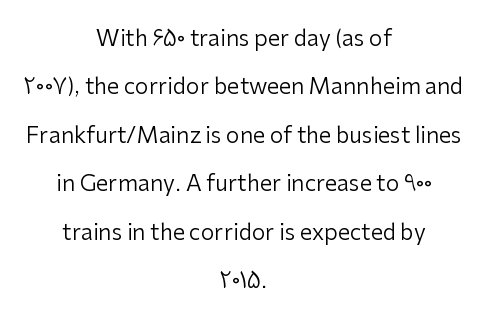
Line spacing here is loose. The foot of each line stays bare and open. The weight would be labelled regular, book, light, or lighter still. Where is the straight margin? There isn't one; the lines are centered.
